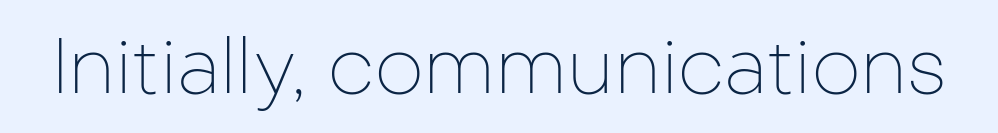
Q: Is the text bold? A: No.
Q: Is the text italic (slanted)? A: No, it is upright.
Q: Is the typeface a serif or a sans-serif typeface? A: Sans-serif.
Q: Is the text underlined? A: No.
Q: Is the spacing between letters normal or unusually wide? A: Normal.
Q: Width (condensed, normal, or wide)? A: Normal.
Q: Stroke contrast? A: Low.
Q: x-height? A: Medium.
Q: Monospaced? A: No.
